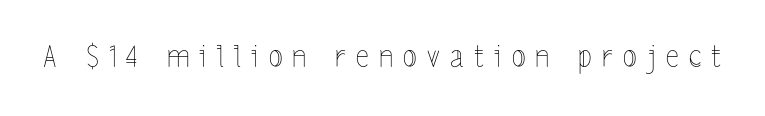
No italicization has been applied; the sample stays upright. A clean baseline with only descenders dipping below it. Observe the wide spacing: letters keep a clear distance from each other. Spacing verdict: proportional, widths tailored to each character.
